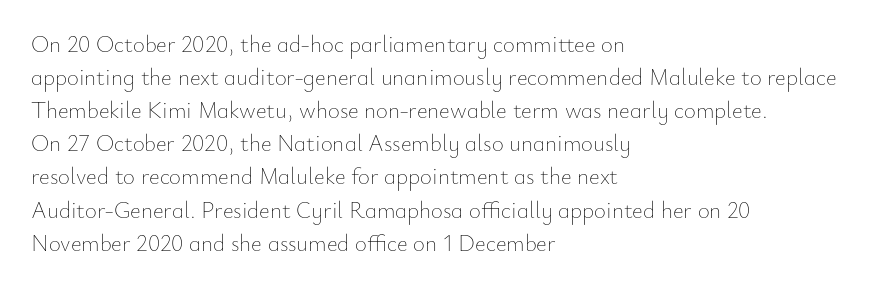
The image shows 23 px text type, upright; set left-aligned, normal line spacing (1.44x), normal letter spacing, not underlined.
